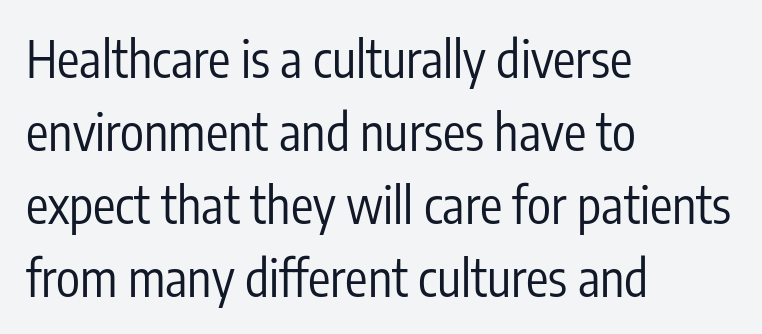
Think of a printed novel: that variable character pitch is what you see here. Short and long lines alike share a common starting point at left. The letters look calm and open, with moderate or lighter stems. It's the straight-up-and-down kind of type. Rule under the text: the space is simply empty. Line spacing here is normal.
